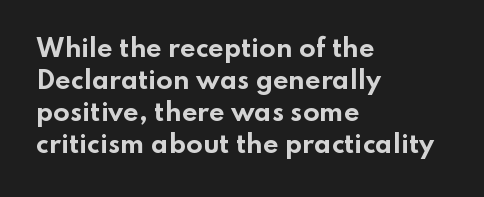
Heavy-handed strokes throughout: this text is bold. Ordinary non-slanted type is in use. The text block is weighted toward the left margin, trailing off unevenly rightward. Students, observe: this is what conventionally led text looks like. Students, note that the glyphs here touch the page at normal intervals. The words here are not underlined.
